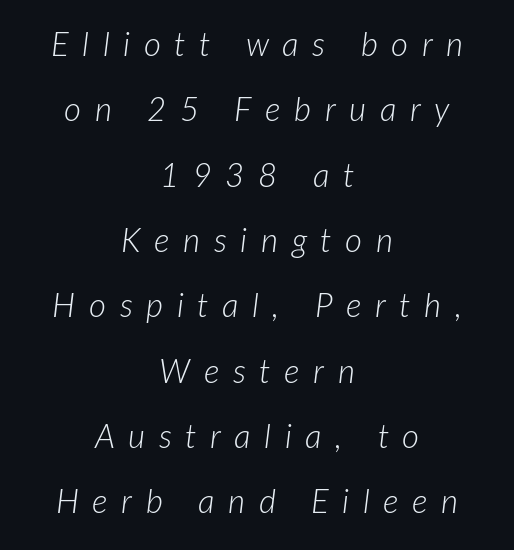
Q: Is the text bold? A: No.
Q: Is the text italic (slanted)? A: Yes, it leans right by about 7 degrees.
Q: Is the text underlined? A: No.
Q: How is the paragraph aligned? A: Centered.
Q: Is the spacing between letters normal or unusually wide? A: Unusually wide.
Q: Is the spacing between lines tight, normal or loose? A: Loose.
Q: Width (condensed, normal, or wide)? A: Normal.
Q: Stroke contrast? A: Low.
Q: x-height? A: Medium.
Q: Monospaced? A: No.
